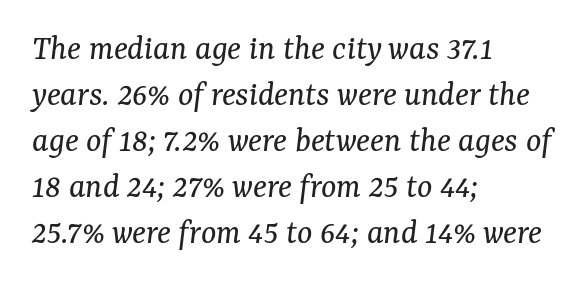
Q: Is the text bold? A: No.
Q: Is the text italic (slanted)? A: Yes, it leans right by about 7 degrees.
Q: Is the typeface a serif or a sans-serif typeface? A: Serif.
Q: Is the text underlined? A: No.
Q: How is the paragraph aligned? A: Left-aligned.
Q: Is the spacing between letters normal or unusually wide? A: Normal.
Q: Is the spacing between lines tight, normal or loose? A: Normal.
Q: Width (condensed, normal, or wide)? A: Normal.
Q: Stroke contrast? A: Medium.
Q: x-height? A: Medium.
Q: Monospaced? A: No.
